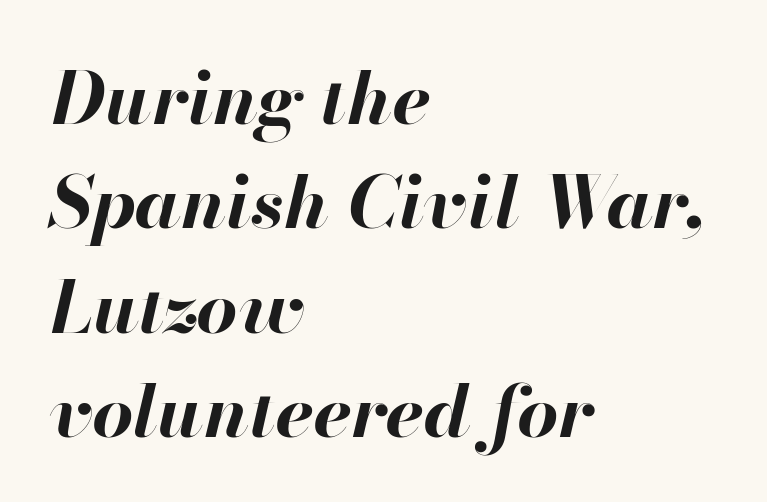
Q: Is the text bold? A: Yes.
Q: Is the text italic (slanted)? A: Yes, it leans right by about 13 degrees.
Q: Is the text underlined? A: No.
Q: How is the paragraph aligned? A: Left-aligned.
Q: Is the spacing between letters normal or unusually wide? A: Normal.
Q: Is the spacing between lines tight, normal or loose? A: Normal.
Q: Width (condensed, normal, or wide)? A: Normal.
Q: Stroke contrast? A: High.
Q: x-height? A: Small.
Q: Monospaced? A: No.
